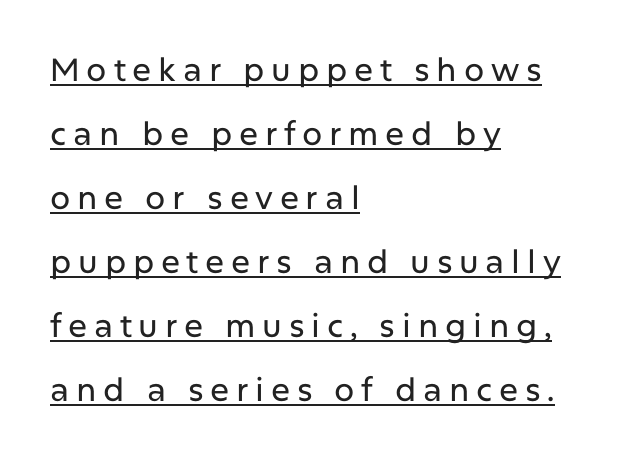
{"serif": "no", "italic": "no", "width": "normal", "stroke_contrast": "low", "x_height": "medium", "monospaced": "no", "underline": "yes", "align": "left", "line_spacing": "loose", "line_spacing_ratio": 2.0, "letter_spacing": "wide", "letter_spacing_em": 0.21, "glyph_px": 32}
